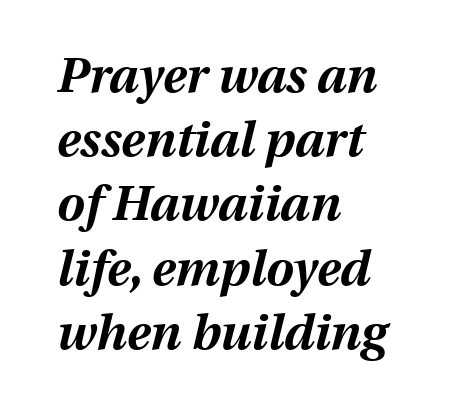
{"italic": "yes", "lean": "right", "slant_degrees": 13, "bold": "yes", "weight": "bold", "width": "normal", "stroke_contrast": "medium", "x_height": "medium", "monospaced": "no", "underline": "no", "align": "left", "line_spacing": "normal", "line_spacing_ratio": 1.31, "letter_spacing": "normal", "letter_spacing_em": 0.0, "glyph_px": 49}
